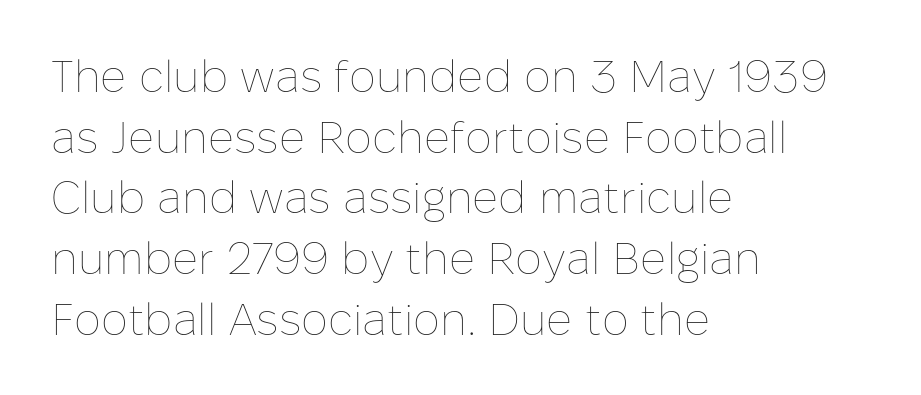
Lines of text with bare space underneath. No letter is thick-stroked: the sample isn't bold. Nobody touched the tracking dial on this one. The leading is moderate, giving the passage an even texture. This is roman type, the default non-slanted kind.
